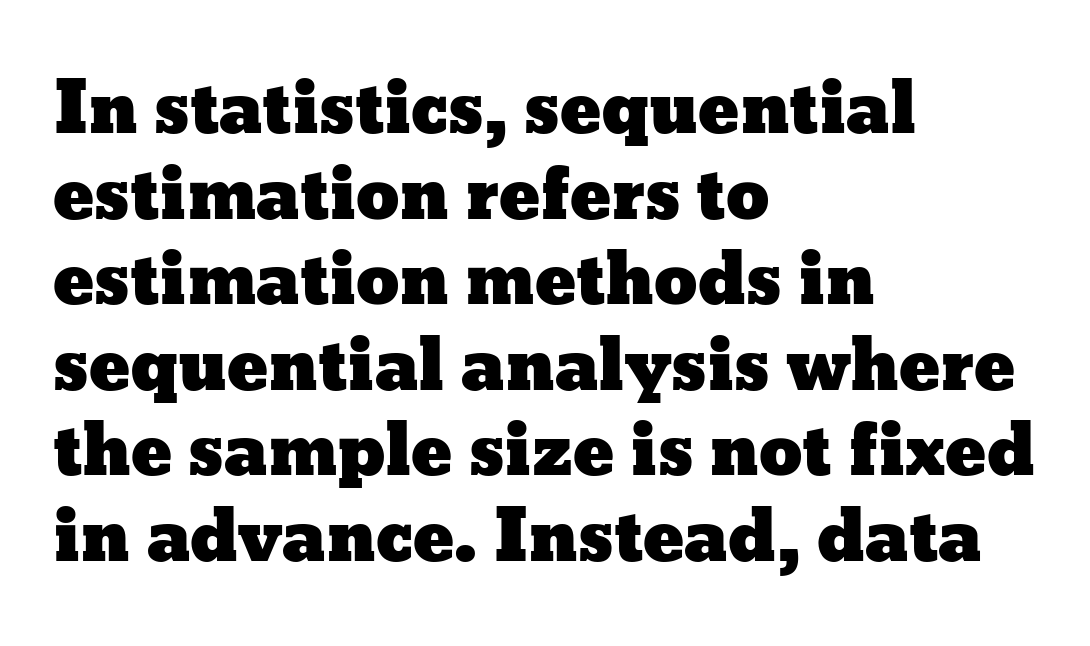
The image shows 69 px wide type, upright; set left-aligned, line spacing 1.24x, normal letter spacing, not underlined; low stroke contrast and a medium x-height.
